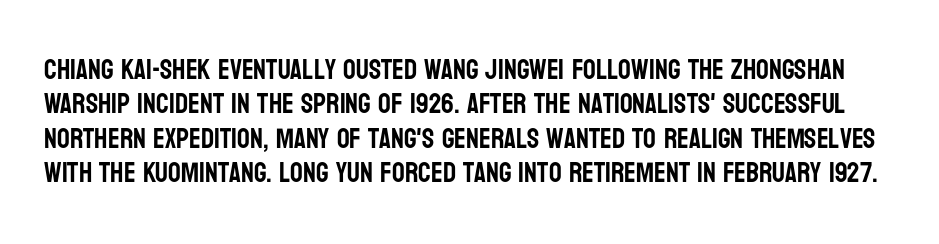
Ascenders rise straight up at ninety degrees. A sans-serif font was chosen for this passage. Check under the words: just untouched page. Do the characters align in a grid? No, the font is proportional. This rendering leaves character spacing at its baseline value.
